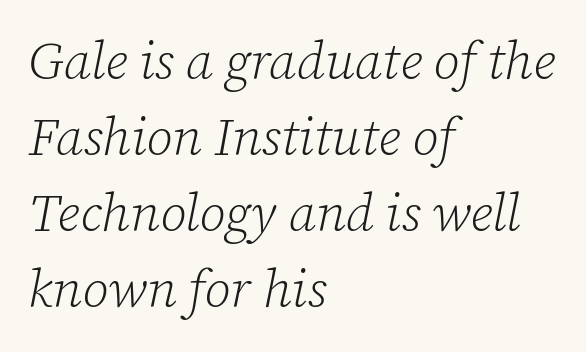
Q: Is the text bold? A: No.
Q: Is the text italic (slanted)? A: Yes, it leans right by about 12 degrees.
Q: Is the typeface a serif or a sans-serif typeface? A: Serif.
Q: Is the text underlined? A: No.
Q: How is the paragraph aligned? A: Left-aligned.
Q: Is the spacing between letters normal or unusually wide? A: Normal.
Q: Is the spacing between lines tight, normal or loose? A: Normal.
Q: Width (condensed, normal, or wide)? A: Normal.
Q: Stroke contrast? A: Low.
Q: x-height? A: Medium.
Q: Monospaced? A: No.
